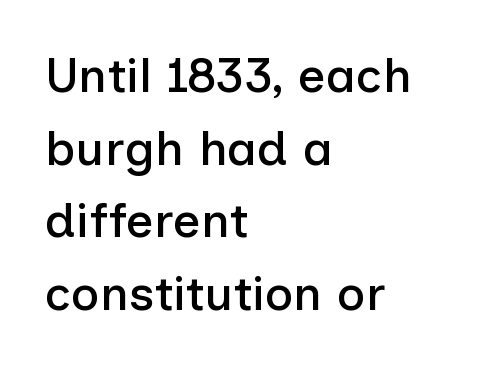
Q: Is the text italic (slanted)? A: No, it is upright.
Q: Is the typeface a serif or a sans-serif typeface? A: Sans-serif.
Q: Is the text underlined? A: No.
Q: How is the paragraph aligned? A: Left-aligned.
Q: Is the spacing between letters normal or unusually wide? A: Normal.
Q: Is the spacing between lines tight, normal or loose? A: Normal.
Q: Width (condensed, normal, or wide)? A: Normal.
Q: Stroke contrast? A: Low.
Q: x-height? A: Medium.
Q: Monospaced? A: No.
